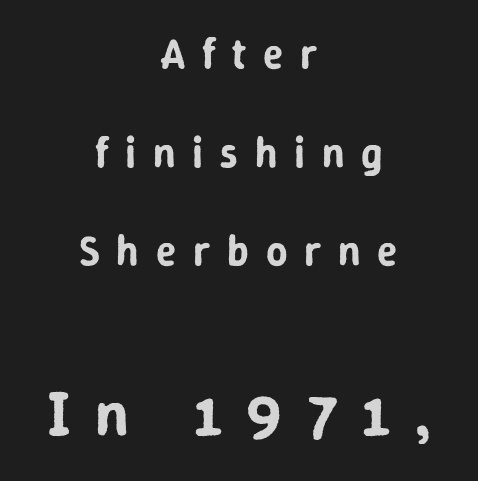
Check the space under the baseline: it is left empty. The rendering uses natural spacing where letterforms have individual widths. The letterforms stand isolated, each surrounded by extra space. What's the leading like? Stretched, with rows far apart.
